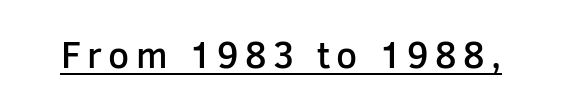
Q: Is the text bold? A: Semi-bold.
Q: Is the text italic (slanted)? A: No, it is upright.
Q: Is the typeface a serif or a sans-serif typeface? A: Sans-serif.
Q: Is the text underlined? A: Yes.
Q: Width (condensed, normal, or wide)? A: Normal.
Q: Stroke contrast? A: Low.
Q: x-height? A: Medium.
Q: Monospaced? A: No.
